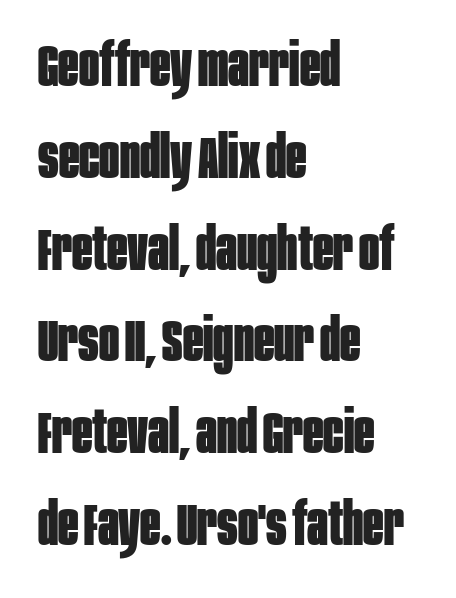
The rendering uses a moderate line-height, typical for paragraphs. These lines were composed using upright roman letters. Tracking here is standard; glyphs follow each other at the usual distance. The paragraph has a hard left edge and a soft right edge. Note: no serifs on the glyphs. The space directly below the letters is spotless.
